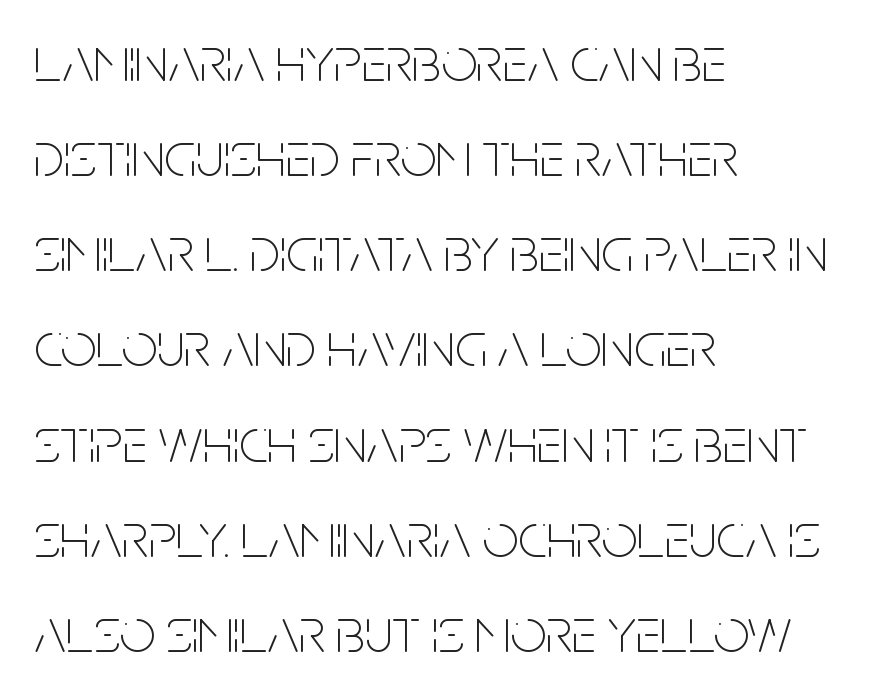
Q: Is the text bold? A: No.
Q: Is the text italic (slanted)? A: No, it is upright.
Q: Is the typeface a serif or a sans-serif typeface? A: Sans-serif.
Q: Is the text underlined? A: No.
Q: How is the paragraph aligned? A: Left-aligned.
Q: Is the spacing between letters normal or unusually wide? A: Normal.
Q: Is the spacing between lines tight, normal or loose? A: Normal.
Q: Width (condensed, normal, or wide)? A: Condensed.
Q: Stroke contrast? A: Low.
Q: x-height? A: Large.
Q: Monospaced? A: No.
